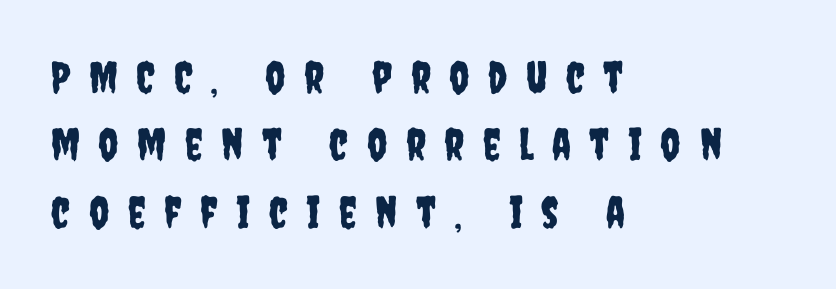
Q: Is the text italic (slanted)? A: No, it is upright.
Q: Is the typeface a serif or a sans-serif typeface? A: Sans-serif.
Q: Is the text underlined? A: No.
Q: How is the paragraph aligned? A: Left-aligned.
Q: Is the spacing between letters normal or unusually wide? A: Unusually wide.
Q: Is the spacing between lines tight, normal or loose? A: Normal.
Q: Width (condensed, normal, or wide)? A: Condensed.
Q: Stroke contrast? A: Low.
Q: x-height? A: Large.
Q: Monospaced? A: No.
